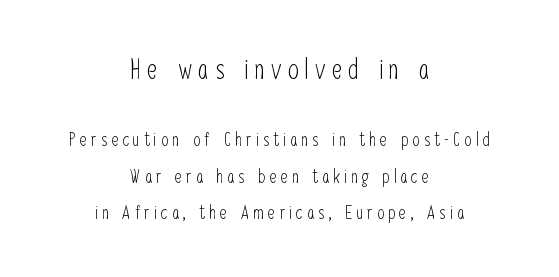
Q: Is the text bold? A: No.
Q: Is the text italic (slanted)? A: No, it is upright.
Q: Is the typeface a serif or a sans-serif typeface? A: Sans-serif.
Q: Is the text underlined? A: No.
Q: How is the paragraph aligned? A: Centered.
Q: Is the spacing between letters normal or unusually wide? A: Unusually wide.
Q: Is the spacing between lines tight, normal or loose? A: Loose.
Q: Which block of text is set in a larger size, the first (top) or the second (bottom)? A: The first (top) one.
Q: Width (condensed, normal, or wide)? A: Condensed.
Q: Stroke contrast? A: Low.
Q: x-height? A: Medium.
Q: Monospaced? A: No.
